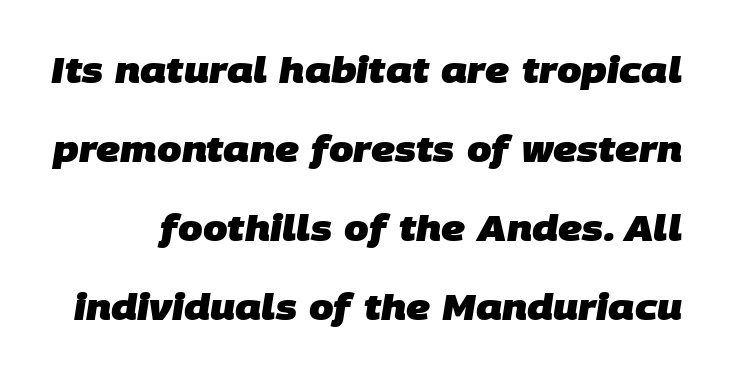
Q: Is the text bold? A: Yes.
Q: Is the typeface a serif or a sans-serif typeface? A: Sans-serif.
Q: Is the text underlined? A: No.
Q: Is the spacing between letters normal or unusually wide? A: Normal.
Q: Is the spacing between lines tight, normal or loose? A: Loose.
Q: Width (condensed, normal, or wide)? A: Normal.
Q: Stroke contrast? A: Low.
Q: x-height? A: Large.
Q: Monospaced? A: No.
